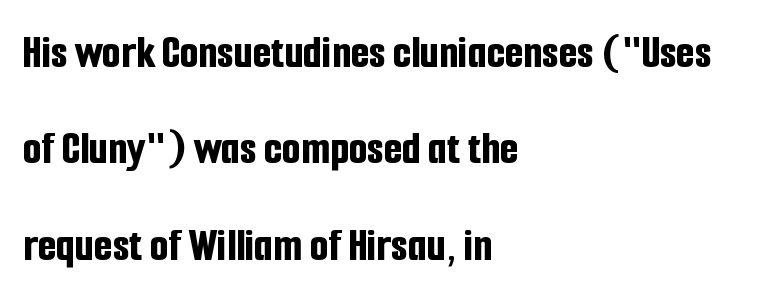
Q: Is the text bold? A: Yes.
Q: Is the text italic (slanted)? A: No, it is upright.
Q: Is the typeface a serif or a sans-serif typeface? A: Sans-serif.
Q: Is the text underlined? A: No.
Q: How is the paragraph aligned? A: Left-aligned.
Q: Is the spacing between letters normal or unusually wide? A: Normal.
Q: Is the spacing between lines tight, normal or loose? A: Loose.
Q: Width (condensed, normal, or wide)? A: Condensed.
Q: Stroke contrast? A: Low.
Q: x-height? A: Medium.
Q: Monospaced? A: No.
